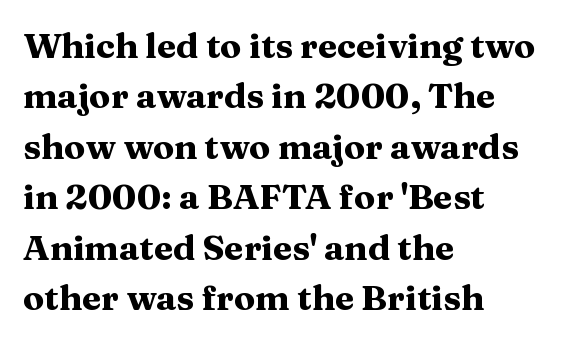
The image shows 35 px heavy, wide serif type, upright; set left-aligned, normal line spacing (1.44x), normal letter spacing, not underlined; medium stroke contrast and a medium x-height.
